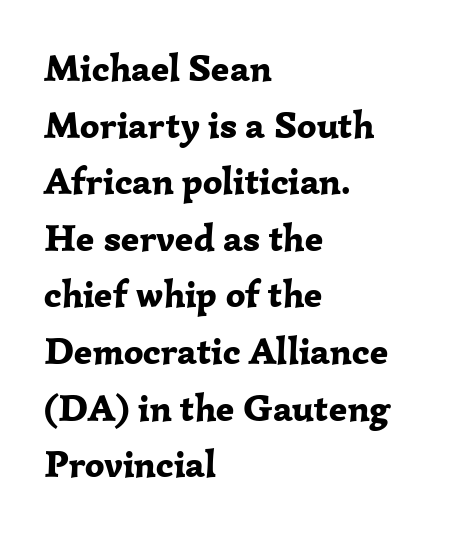
The image shows 38 px bold serif type, upright; set left-aligned, normal line spacing (1.49x), normal letter spacing, not underlined; low stroke contrast and a medium x-height.
